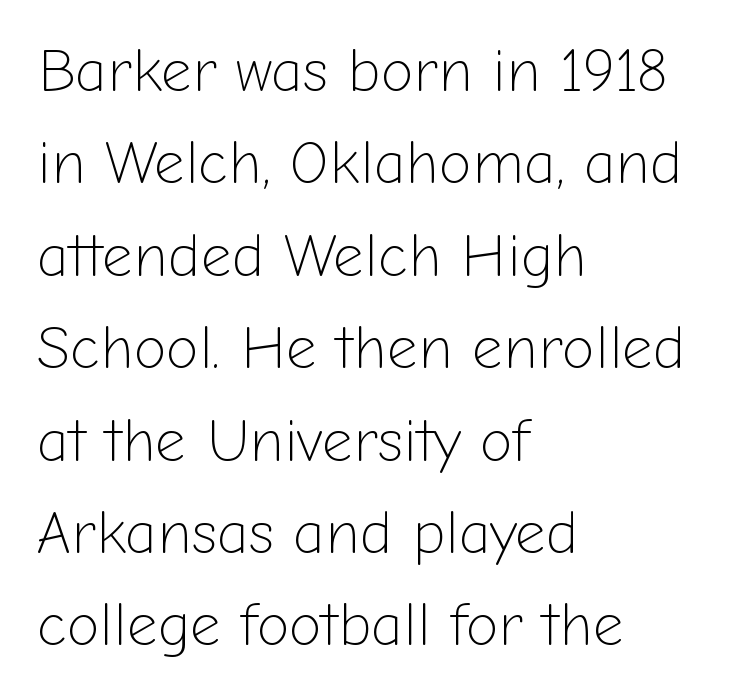
The image shows 60 px light sans-serif type, upright; set left-aligned, normal line spacing (1.54x), normal letter spacing, not underlined; low stroke contrast and a medium x-height.
